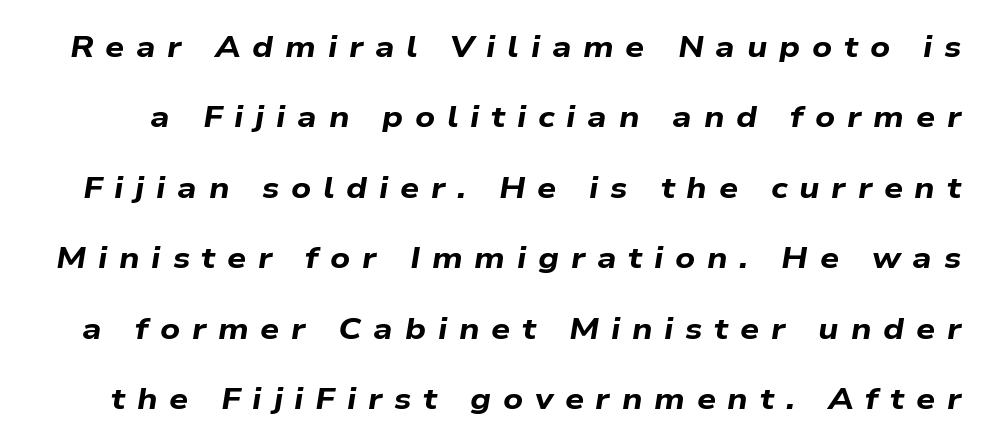
The image shows 30 px bold, wide type, italic (leaning right); set loose line spacing (2.35x), unusually wide letter spacing (+0.39 em), not underlined; low stroke contrast and a medium x-height.
